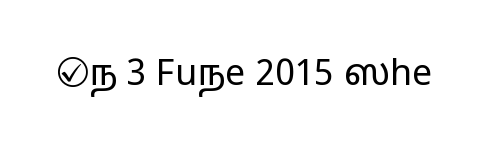
The typeface has the unassuming heft of standard copy or less. The passage shown is not underscored anywhere. Here the designer chose a conventional face with non-uniform glyph widths. The gaps between neighbouring characters are ordinary and unremarkable. The axis of the letterforms is exactly vertical.
